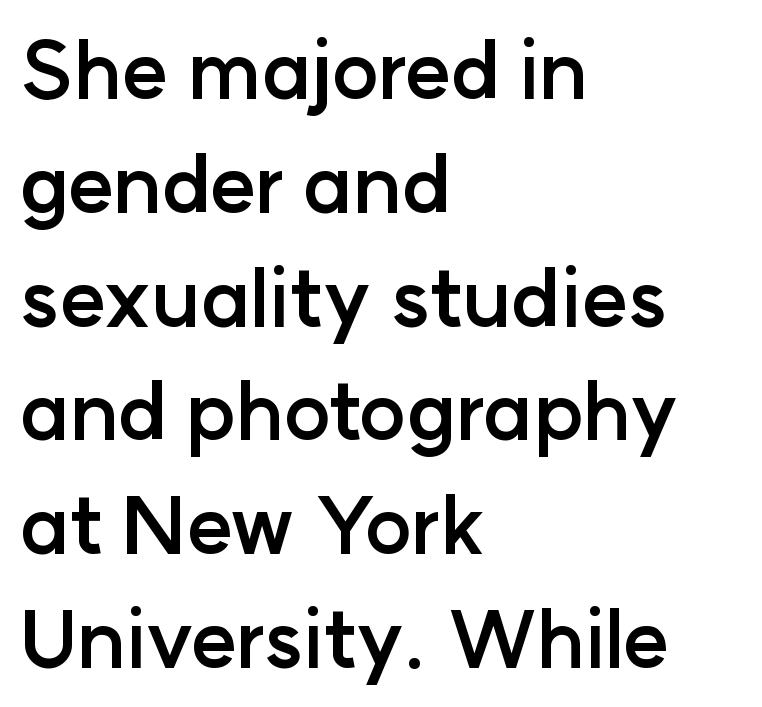
{"serif": "no", "italic": "no", "bold": "yes", "weight": "semibold", "width": "normal", "stroke_contrast": "low", "x_height": "medium", "monospaced": "no", "underline": "no", "align": "left", "line_spacing": "normal", "line_spacing_ratio": 1.44, "letter_spacing": "normal", "letter_spacing_em": 0.0, "glyph_px": 79}
